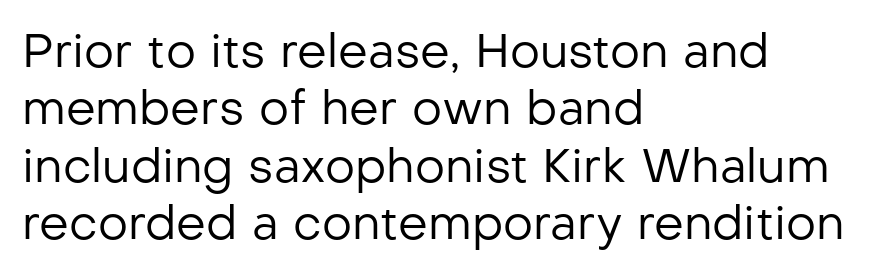
Letter spacing: default. Compared with a typical body face, this is equally light or lighter still. Spacing verdict: proportional, widths tailored to each character. The typesetter chose a ragged-right arrangement here. The face used here is a sans, in the tradition of grotesques and geometrics.
